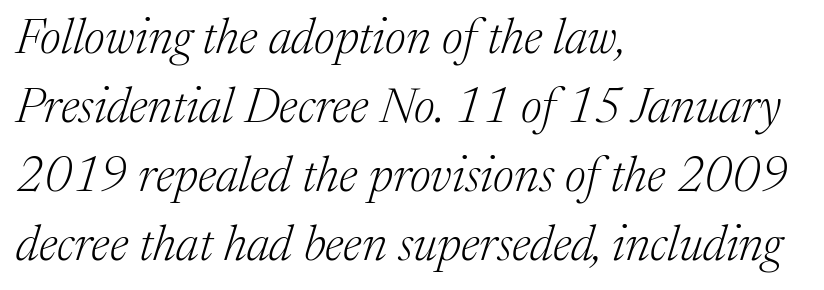
Proportional: the letters do not fall into vertical columns. Letter spacing: default. The characters display serif detailing at their extremities. The rendering anchors every line to the left-hand side. The string is rendered with underlining switched off. Is the type slanted? Yes — the strokes lean at a clear angle.
